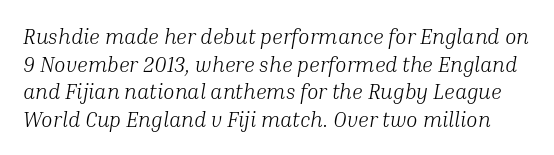
Q: Is the text bold? A: No.
Q: Is the text italic (slanted)? A: Yes, it leans right by about 10 degrees.
Q: Is the text underlined? A: No.
Q: Is the spacing between letters normal or unusually wide? A: Normal.
Q: Is the spacing between lines tight, normal or loose? A: Normal.
